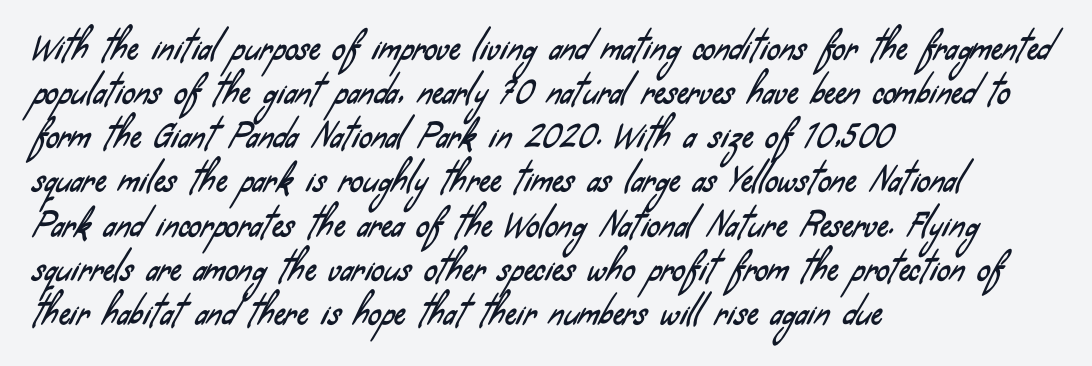
Nobody drew a line under any word here. This sample keeps an unexceptional amount of space between lines. Horizontally, the lines are justified to the leading edge only. Regarding serifs, this sample does without them. Do the characters align in a grid? No, the font is proportional.
